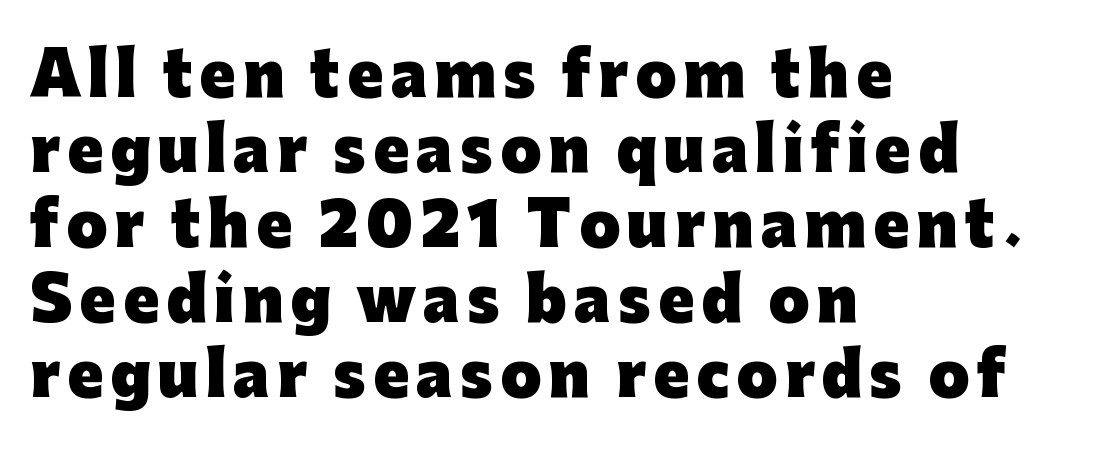
Q: Is the text bold? A: Yes.
Q: Is the text italic (slanted)? A: No, it is upright.
Q: Is the typeface a serif or a sans-serif typeface? A: Sans-serif.
Q: Is the text underlined? A: No.
Q: How is the paragraph aligned? A: Left-aligned.
Q: Is the spacing between lines tight, normal or loose? A: Normal.
Q: Width (condensed, normal, or wide)? A: Normal.
Q: Stroke contrast? A: Low.
Q: x-height? A: Medium.
Q: Monospaced? A: No.
